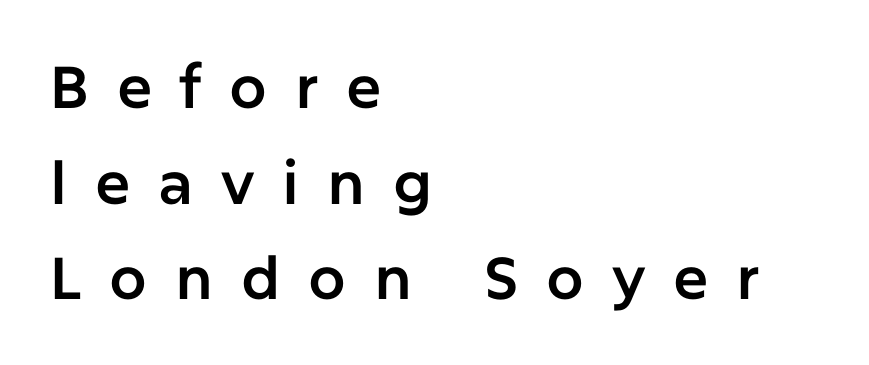
In terms of letterspacing, this is a distinctly airy, spread setting. Caption: multi-line text, flush left, ragged right. Regarding serifs, this sample does without them. Each letter keeps its own natural width here, so spacing adapts to shape. The baseline area is clear.
